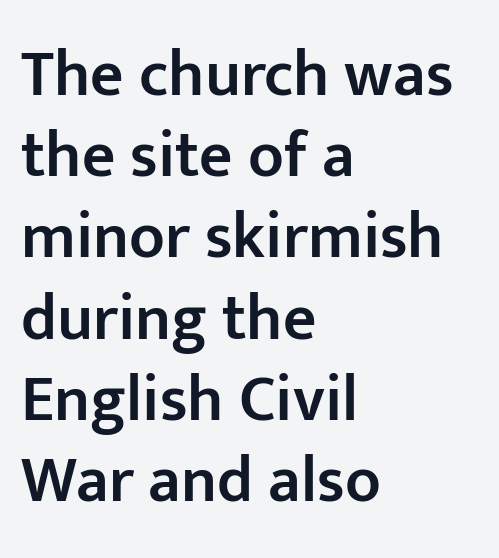
The image shows 65 px semibold sans-serif type, upright; set left-aligned, normal line spacing (1.25x), normal letter spacing, not underlined; low stroke contrast and a medium x-height.
